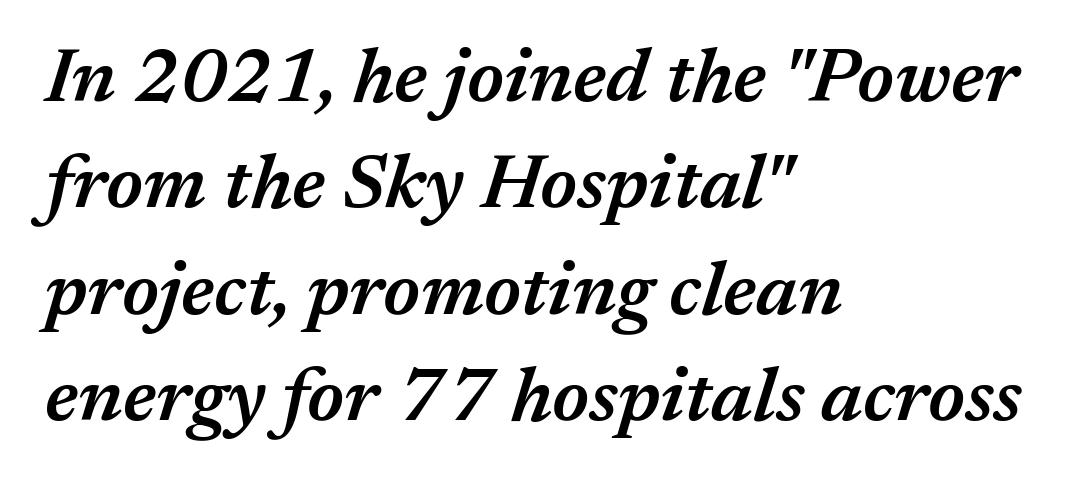
Slightly chunky letters — semibold, I'd say, not full bold. The letters advance in unequal steps, a hallmark of proportional type. In CSS terms this would be text-align: left. How would I describe the line gaps? Plain and ordinary. The letters sit at their default tracking, neither squeezed nor spread. Posture: slanted.
